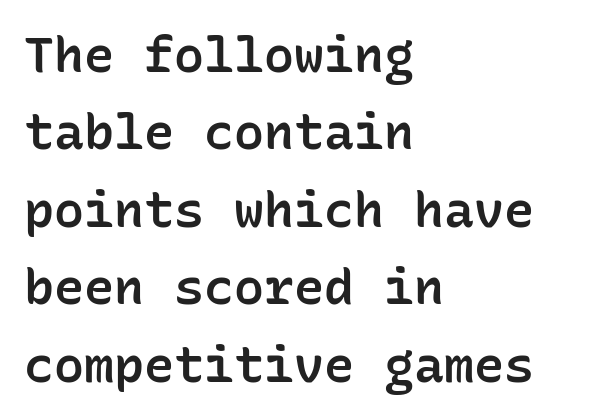
Here the designer chose a console-style face with uniform glyph widths. Regular leading. Ascenders rise straight up at ninety degrees. Its strokes are somewhat broadened, the hallmark of semibold type.
